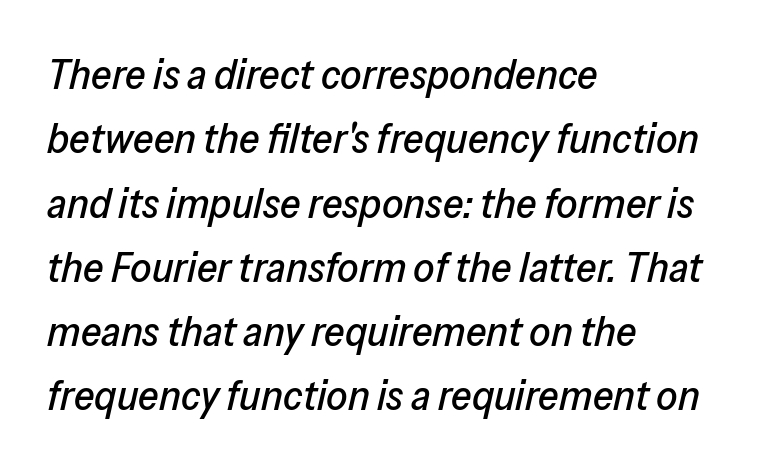
{"italic": "yes", "lean": "right", "slant_degrees": 13, "width": "normal", "stroke_contrast": "low", "x_height": "medium", "monospaced": "no", "underline": "no", "align": "left", "line_spacing": "normal", "line_spacing_ratio": 1.53, "letter_spacing": "normal", "letter_spacing_em": 0.0, "glyph_px": 42}
